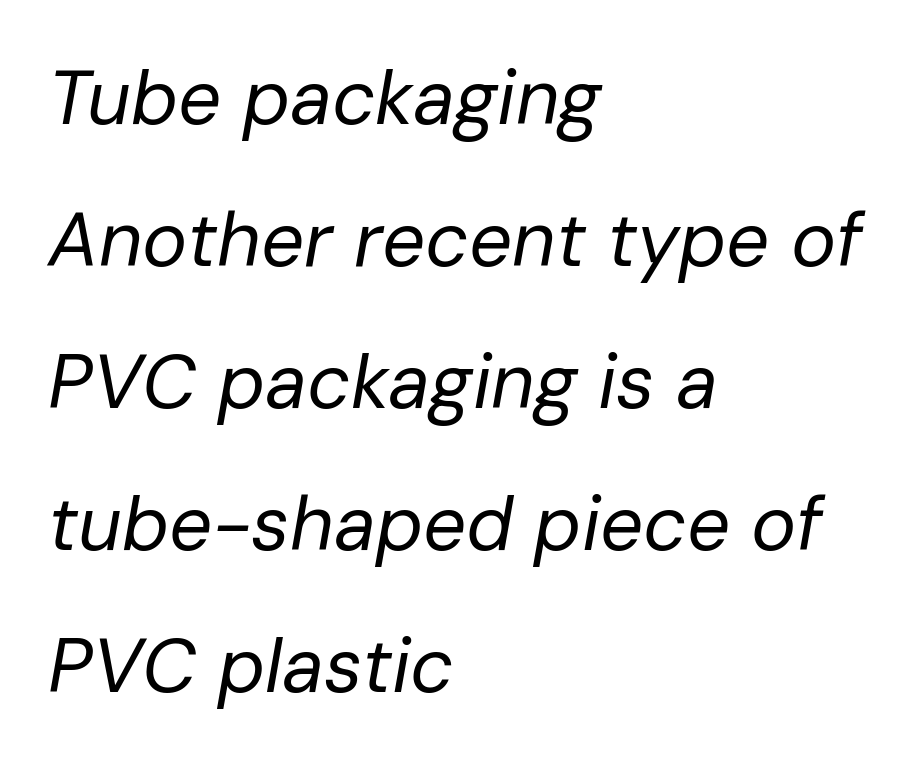
Honestly, there is no underline to notice here at all. Looks like regular typesetting: each glyph gets only the width it needs. Weight class: somewhere from thin through regular. Each word holds together tightly as a unit, with standard inter-letter gaps. The compositor pushed each line to the left boundary. An italicized treatment has been applied to the whole sample.
